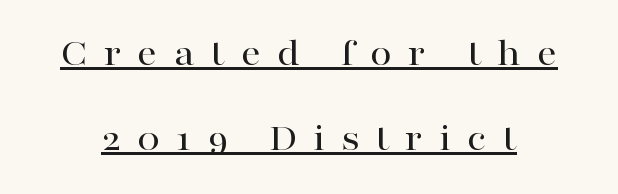
The image shows 39 px wide serif type, upright; set loose line spacing (2.18x), unusually wide letter spacing (+0.41 em), underlined; high stroke contrast and a medium x-height.
